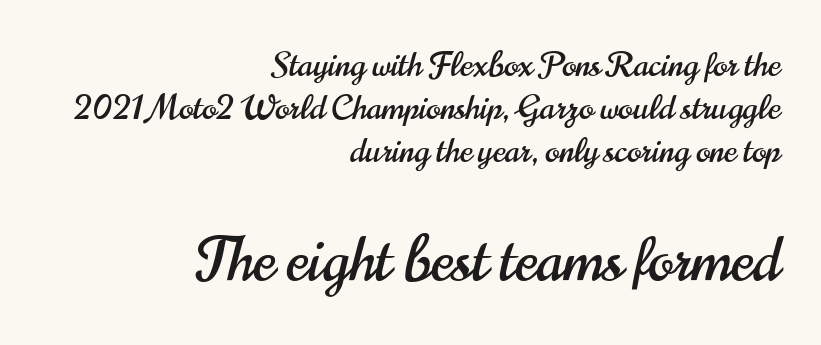
Q: Is the text italic (slanted)? A: Yes.
Q: Is the typeface a serif or a sans-serif typeface? A: Sans-serif.
Q: Is the text underlined? A: No.
Q: How is the paragraph aligned? A: Right-aligned.
Q: Is the spacing between letters normal or unusually wide? A: Normal.
Q: Is the spacing between lines tight, normal or loose? A: Normal.
Q: Which block of text is set in a larger size, the first (top) or the second (bottom)? A: The second (bottom) one.
Q: Width (condensed, normal, or wide)? A: Condensed.
Q: Stroke contrast? A: High.
Q: x-height? A: Small.
Q: Monospaced? A: No.
